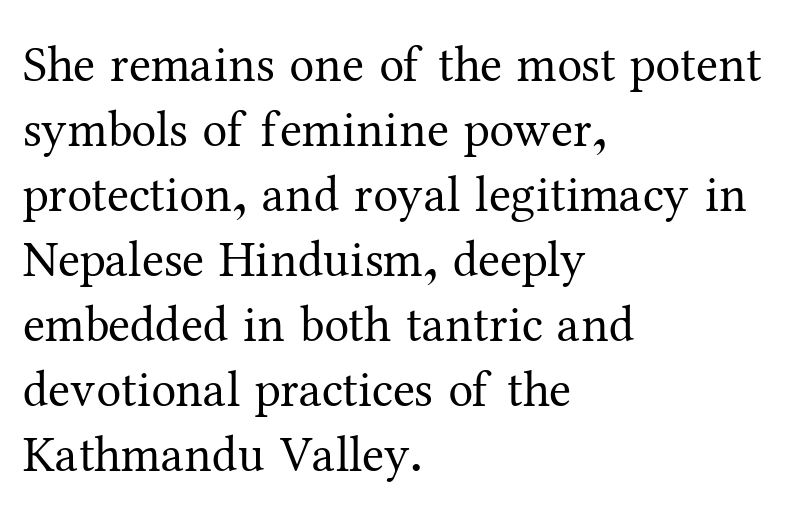
The image shows 50 px regular-weight serif type, upright; set left-aligned, normal line spacing (1.3x), normal letter spacing, not underlined; medium stroke contrast and a medium x-height.
